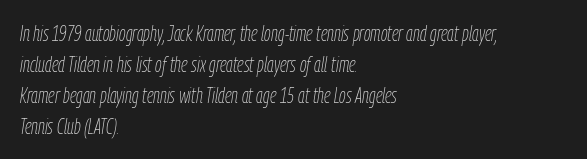
The image shows 21 px text type, italic (leaning right); set left-aligned, normal line spacing (1.47x), normal letter spacing, not underlined.
